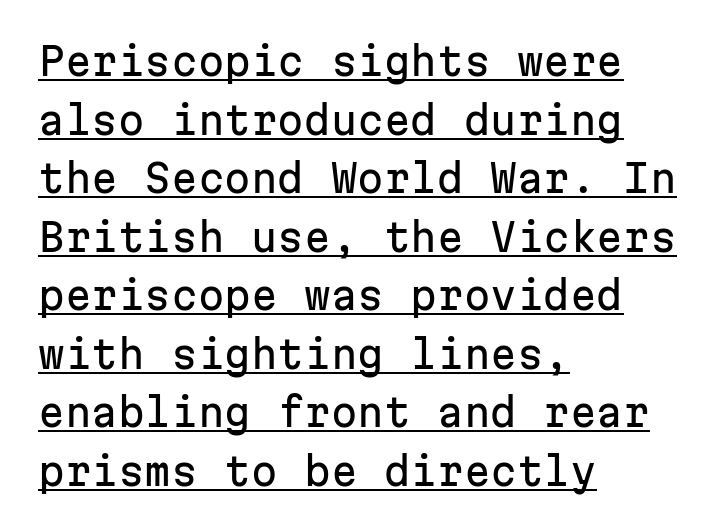
The image shows 38 px sans-serif type, upright, monospaced; set left-aligned, normal line spacing (1.54x), normal letter spacing, underlined; low stroke contrast and a medium x-height.
